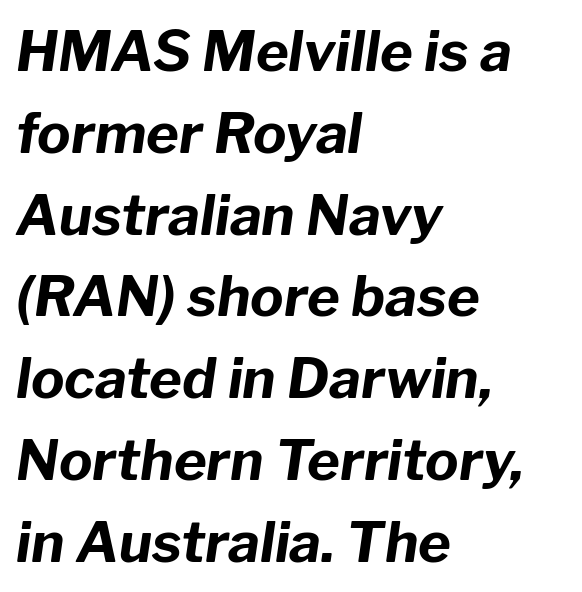
Interline gaps are of average width in this sample. Letter spacing: default. No word sits above an underline. Proportional: the letters do not fall into vertical columns. A full-strength bold gives these letters their thick strokes. Rendered with sloped, italic letterforms.
